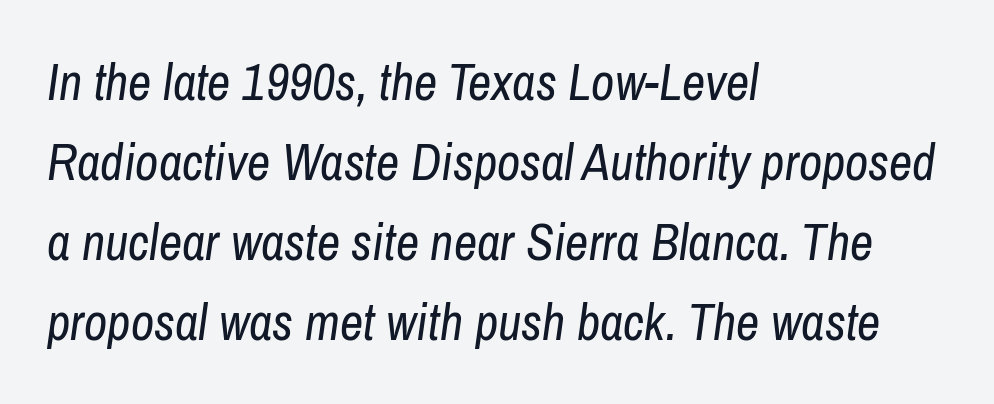
Q: Is the text bold? A: No.
Q: Is the text italic (slanted)? A: Yes, it leans right by about 8 degrees.
Q: Is the text underlined? A: No.
Q: How is the paragraph aligned? A: Left-aligned.
Q: Is the spacing between letters normal or unusually wide? A: Normal.
Q: Is the spacing between lines tight, normal or loose? A: Normal.
Q: Width (condensed, normal, or wide)? A: Condensed.
Q: Stroke contrast? A: Low.
Q: x-height? A: Medium.
Q: Monospaced? A: No.
